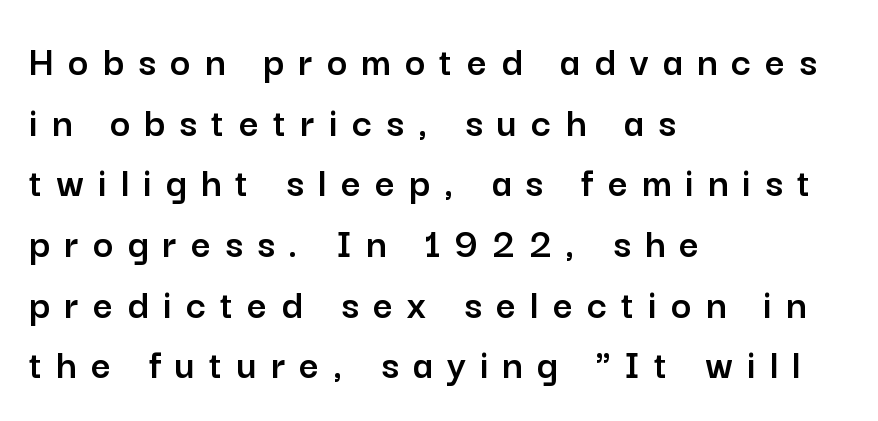
The image shows 43 px sans-serif type, upright; set left-aligned, normal line spacing (1.41x), unusually wide letter spacing (+0.33 em), not underlined; low stroke contrast and a medium x-height.
